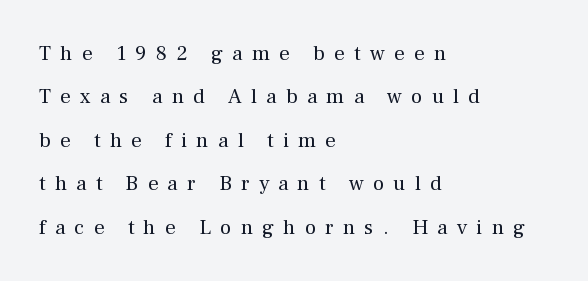
{"italic": "no", "bold": "no", "underline": "no", "align": "left", "line_spacing": "loose", "line_spacing_ratio": 2.07, "letter_spacing": "wide", "letter_spacing_em": 0.44, "glyph_px": 21}
